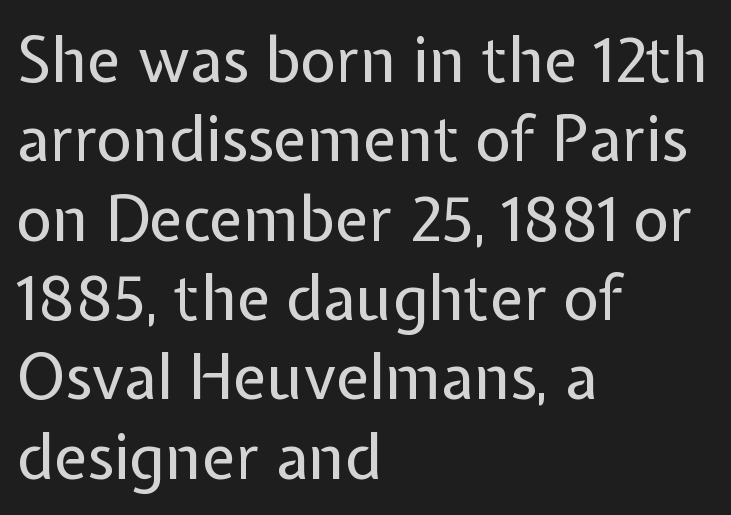
Q: Is the text bold? A: No.
Q: Is the text italic (slanted)? A: No, it is upright.
Q: Is the typeface a serif or a sans-serif typeface? A: Sans-serif.
Q: Is the text underlined? A: No.
Q: How is the paragraph aligned? A: Left-aligned.
Q: Is the spacing between letters normal or unusually wide? A: Normal.
Q: Is the spacing between lines tight, normal or loose? A: Normal.
Q: Width (condensed, normal, or wide)? A: Normal.
Q: Stroke contrast? A: Low.
Q: x-height? A: Medium.
Q: Monospaced? A: No.
